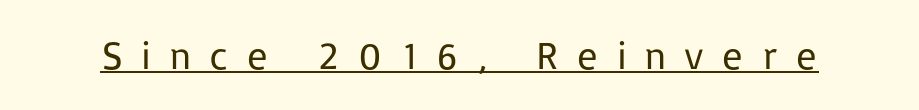
Q: Is the text bold? A: No.
Q: Is the text italic (slanted)? A: No, it is upright.
Q: Is the typeface a serif or a sans-serif typeface? A: Sans-serif.
Q: Is the text underlined? A: Yes.
Q: Is the spacing between letters normal or unusually wide? A: Unusually wide.
Q: Width (condensed, normal, or wide)? A: Normal.
Q: Stroke contrast? A: Low.
Q: x-height? A: Medium.
Q: Monospaced? A: No.
